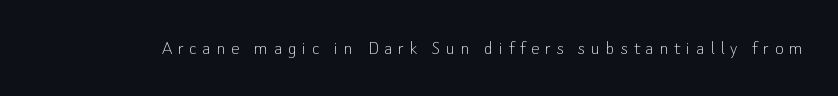
Stroke thickness stays within the range of a standard reading face or lighter. What stands out about the letter spacing? Its width — letters are far apart. A bare baseline throughout the passage. Every character sits straight up, as roman type does.
